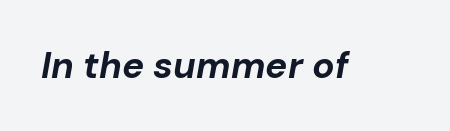
The image shows 37 px bold type, italic (leaning right); set normal letter spacing, not underlined; low stroke contrast and a medium x-height.
